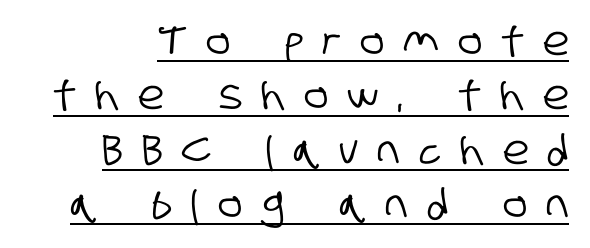
Inter-character spacing is expanded well beyond the font's built-in metrics. The letters advance in unequal steps, a hallmark of proportional type. You can tell from the bare stems that sans-serif type was used. The passage shown stacks its lines at a standard gap. Check the space under the baseline: a stroke is drawn there.
